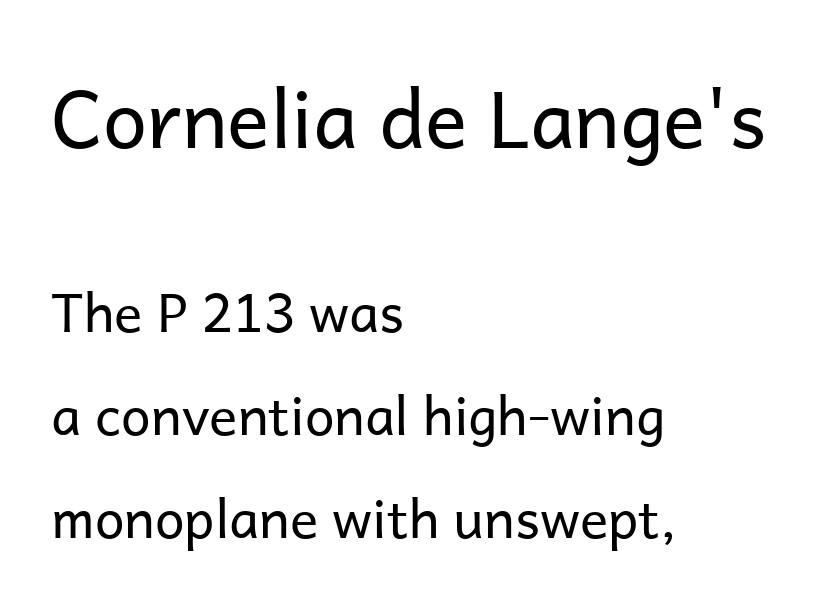
{"serif": "no", "italic": "no", "bold": "no", "weight": "regular", "width": "normal", "stroke_contrast": "low", "x_height": "medium", "monospaced": "no", "underline": "no", "align": "left", "line_spacing": "loose", "line_spacing_ratio": 1.94, "letter_spacing": "normal", "letter_spacing_em": 0.0, "larger_block": "first", "size_ratio": 1.49, "glyph_px": 79}
